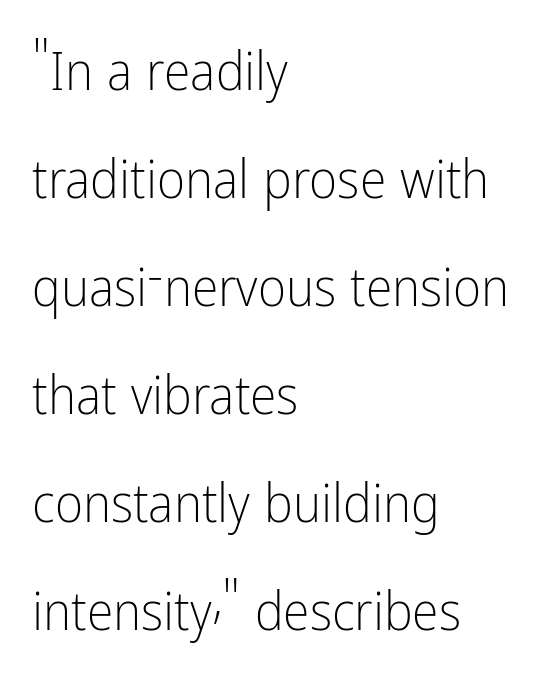
Do the characters align in a grid? No, the font is proportional. The tracking reads as untouched default to a designer's eye. Each line starts at the same left margin while the right side varies. Every stem runs plumb, perpendicular to the baseline. Anything drawn beneath the words? Only blank space. This sample uses a sans-serif face.
